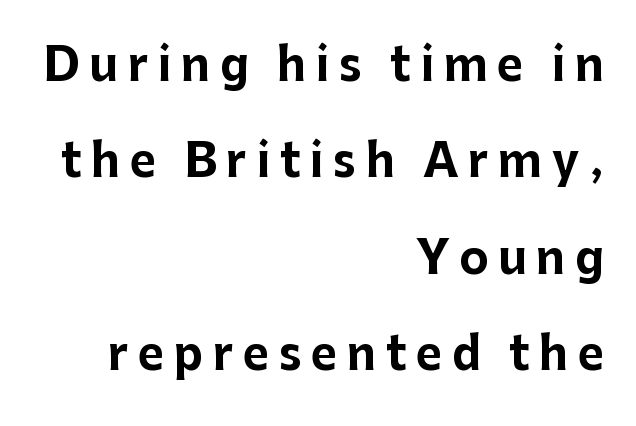
The image shows 45 px bold sans-serif type, upright; set right-aligned, loose line spacing (2.14x), unusually wide letter spacing (+0.21 em), not underlined; low stroke contrast and a medium x-height.
